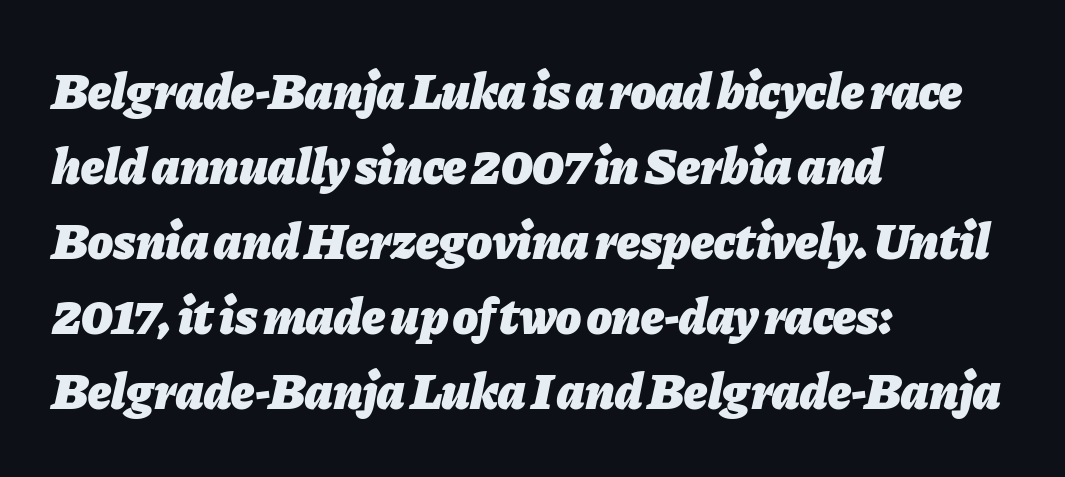
{"italic": "yes", "lean": "right", "slant_degrees": 11, "bold": "yes", "weight": "heavy", "width": "normal", "stroke_contrast": "low", "x_height": "medium", "monospaced": "no", "underline": "no", "align": "left", "line_spacing": "normal", "line_spacing_ratio": 1.47, "letter_spacing": "normal", "letter_spacing_em": 0.0, "glyph_px": 51}
